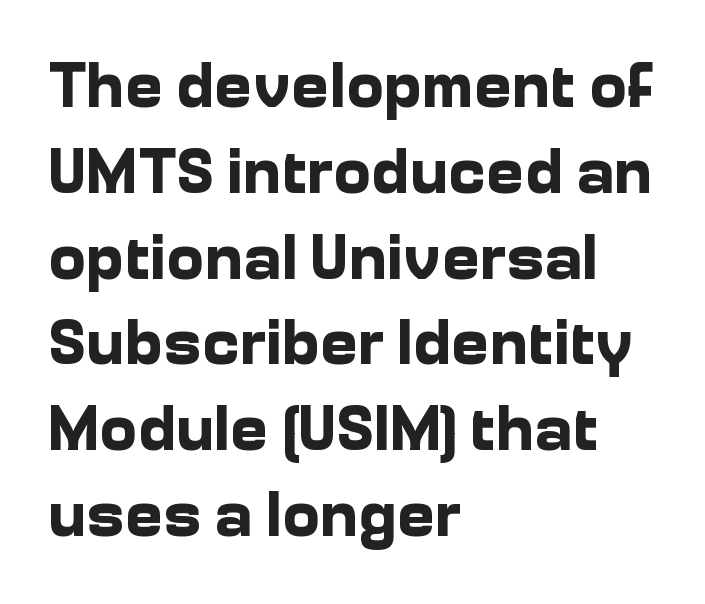
The image shows 64 px bold sans-serif type, upright; set left-aligned, normal line spacing (1.34x), normal letter spacing, not underlined; low stroke contrast and a medium x-height.
